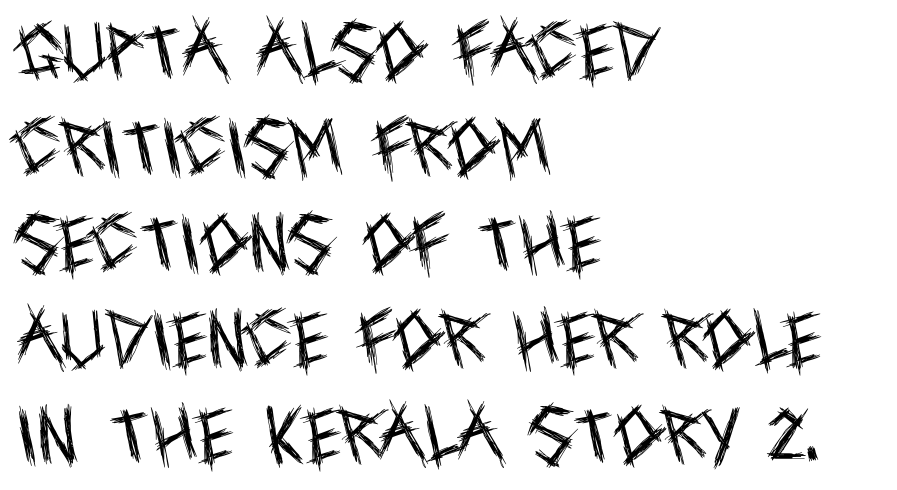
Looks like regular typesetting: each glyph gets only the width it needs. Every row of glyphs begins at an identical x-position on the left. Here the glyphs are tracked normally, forming tight word shapes. The specimen reads as upright at a glance.
